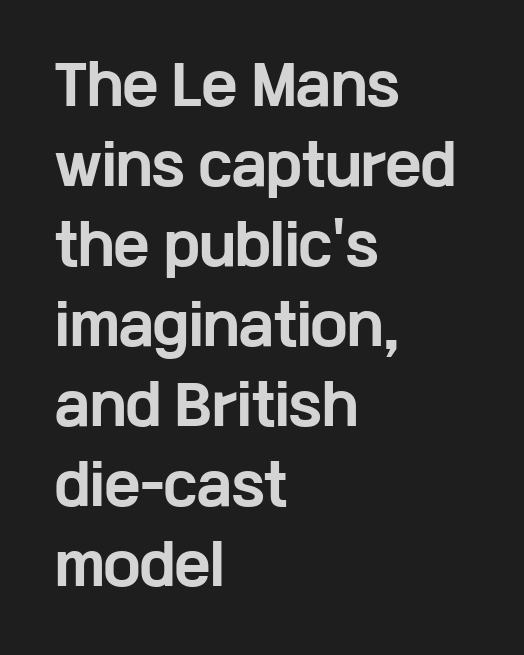
{"serif": "no", "italic": "no", "bold": "yes", "weight": "bold", "width": "wide", "stroke_contrast": "low", "x_height": "medium", "monospaced": "no", "underline": "no", "align": "left", "line_spacing": "normal", "line_spacing_ratio": 1.48, "letter_spacing": "normal", "letter_spacing_em": 0.0, "glyph_px": 54}
